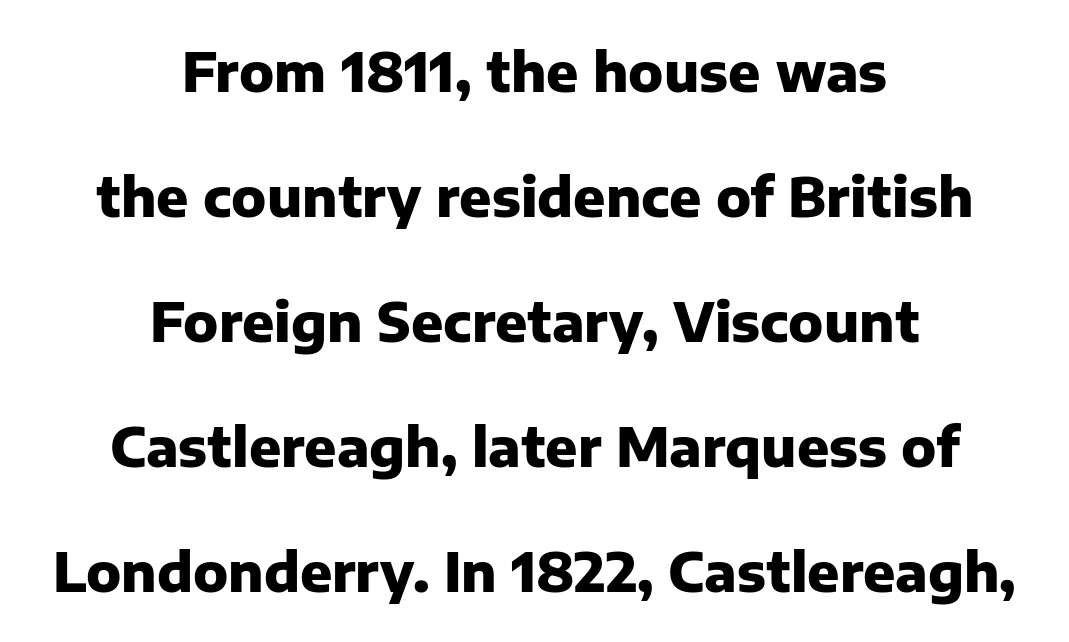
{"serif": "no", "italic": "no", "bold": "yes", "weight": "heavy", "width": "normal", "stroke_contrast": "low", "x_height": "medium", "monospaced": "no", "underline": "no", "align": "center", "line_spacing": "loose", "line_spacing_ratio": 2.36, "letter_spacing": "normal", "letter_spacing_em": 0.0, "glyph_px": 53}
